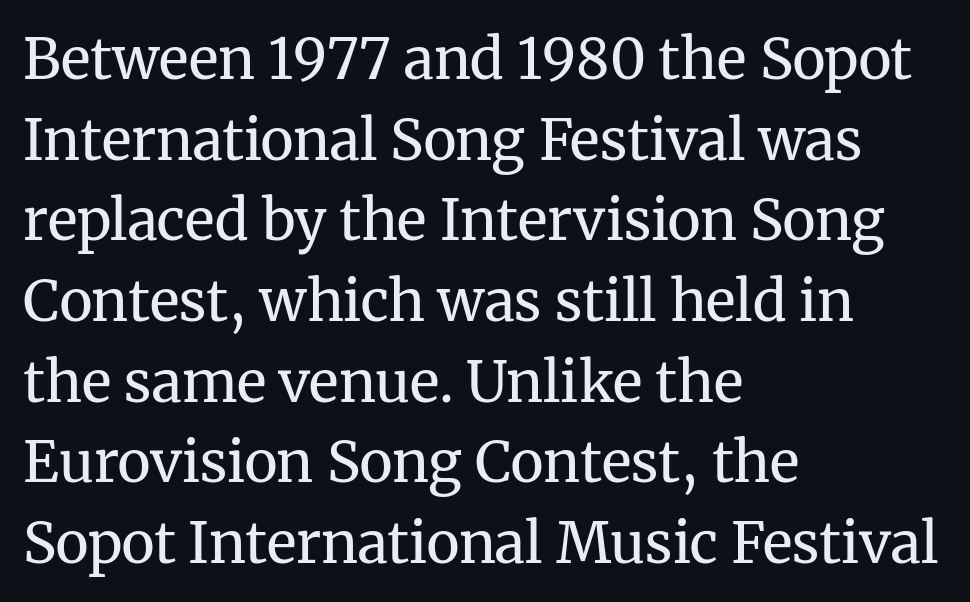
{"serif": "yes", "italic": "no", "bold": "no", "weight": "regular", "width": "normal", "stroke_contrast": "medium", "x_height": "medium", "monospaced": "no", "underline": "no", "align": "left", "line_spacing": "normal", "line_spacing_ratio": 1.44, "letter_spacing": "normal", "letter_spacing_em": 0.0, "glyph_px": 56}
